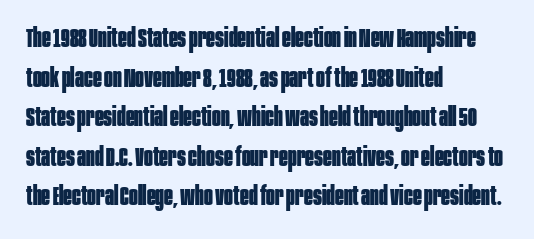
Q: Is the text bold? A: Yes.
Q: Is the text italic (slanted)? A: No, it is upright.
Q: Is the text underlined? A: No.
Q: How is the paragraph aligned? A: Left-aligned.
Q: Is the spacing between letters normal or unusually wide? A: Normal.
Q: Is the spacing between lines tight, normal or loose? A: Normal.
